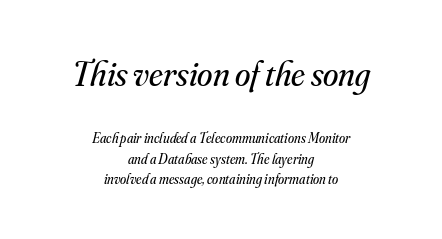
These glyphs show unthickened strokes, regular width or finer. The gaps between neighbouring characters are ordinary and unremarkable. Regarding leading, the lines here are spaced in the standard way. The lines are quadded center.
